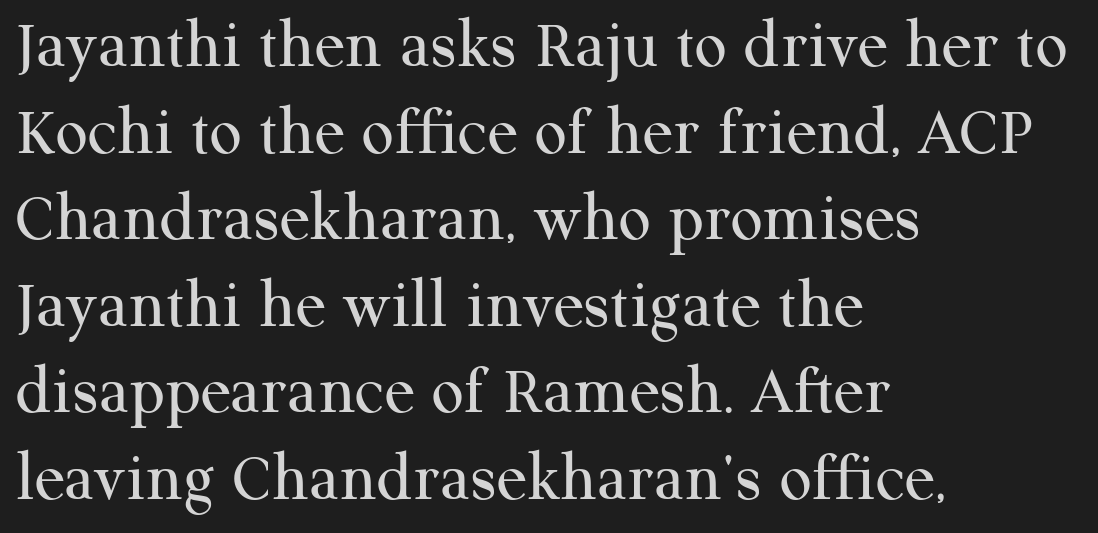
Q: Is the text bold? A: No.
Q: Is the text italic (slanted)? A: No, it is upright.
Q: Is the typeface a serif or a sans-serif typeface? A: Serif.
Q: Is the text underlined? A: No.
Q: How is the paragraph aligned? A: Left-aligned.
Q: Is the spacing between letters normal or unusually wide? A: Normal.
Q: Width (condensed, normal, or wide)? A: Normal.
Q: Stroke contrast? A: Medium.
Q: x-height? A: Medium.
Q: Monospaced? A: No.
